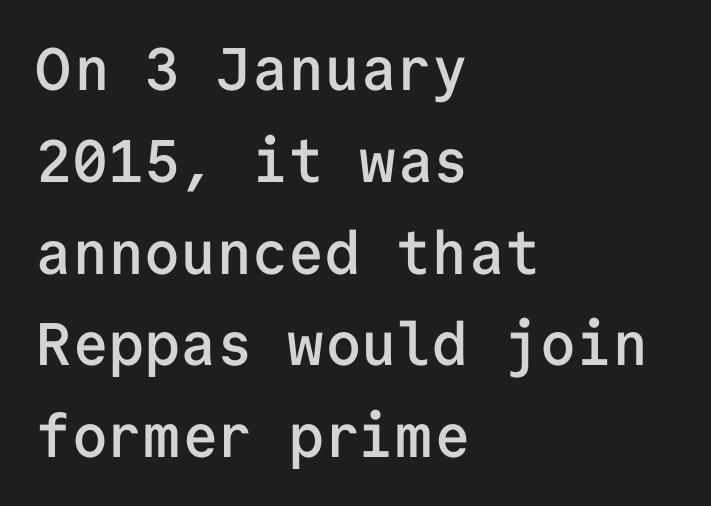
The image shows 60 px semibold sans-serif type, upright, monospaced; set left-aligned, normal line spacing (1.53x), normal letter spacing, not underlined; low stroke contrast and a medium x-height.
